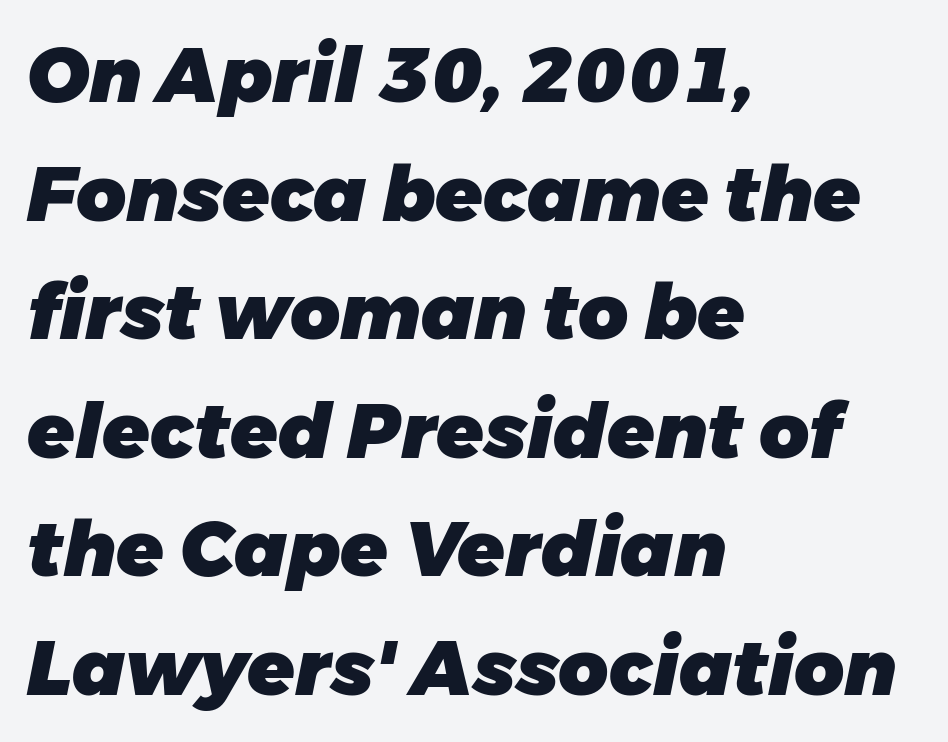
The image shows 77 px heavy type, italic (leaning right); set left-aligned, normal line spacing (1.54x), normal letter spacing, not underlined; low stroke contrast and a medium x-height.
